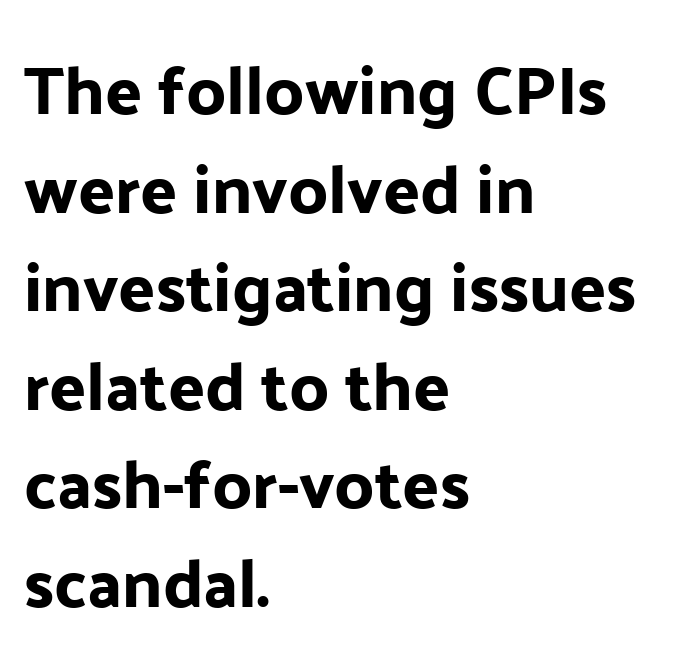
A bare baseline throughout the passage. Line spacing here is normal. The characters display no serif detailing; their extremities are plain. Letter spacing: default. Line starts are locked; line ends wander. Characters remain perfectly vertical along every line.
